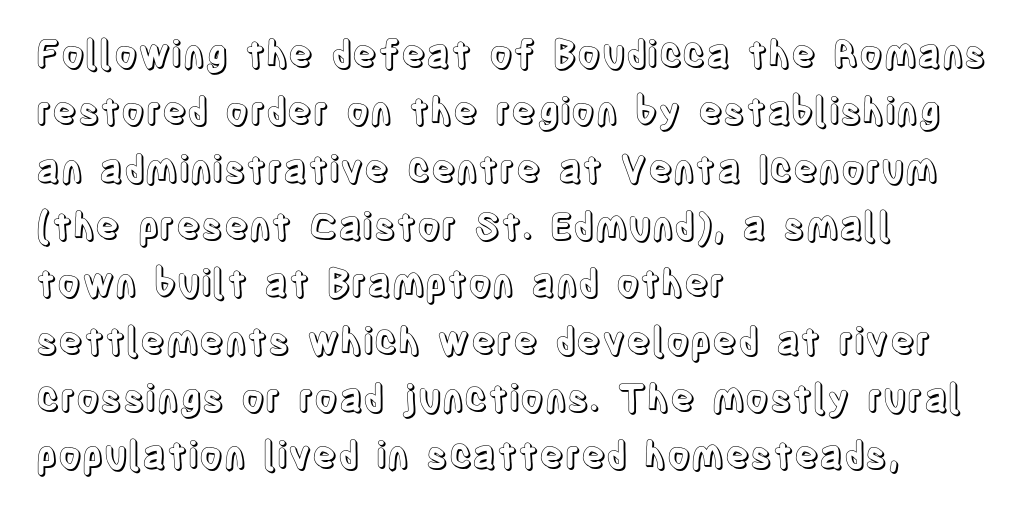
{"italic": "no", "width": "condensed", "x_height": "large", "monospaced": "no", "underline": "no", "align": "left", "line_spacing": "normal", "line_spacing_ratio": 1.55, "letter_spacing": "normal", "letter_spacing_em": 0.0, "glyph_px": 37}
